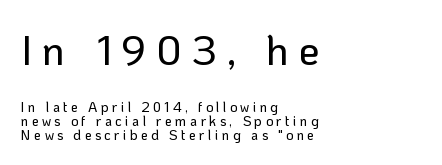
The image shows 42 px sans-serif type, upright; set left-aligned, tight line spacing (1.0x), unusually wide letter spacing (+0.23 em), not underlined; the first (top) block is 3.0x larger; low stroke contrast and a medium x-height.
